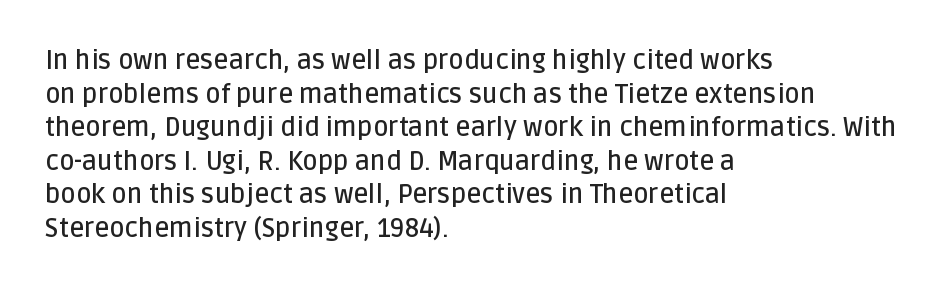
The image shows 26 px text type, upright; set left-aligned, normal line spacing (1.29x), normal letter spacing, not underlined.
